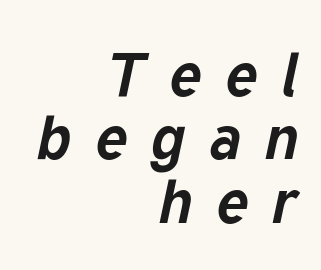
The image shows 61 px bold type, italic (leaning right); set right-aligned, tight line spacing (1.04x), unusually wide letter spacing (+0.39 em), not underlined; low stroke contrast and a medium x-height.
